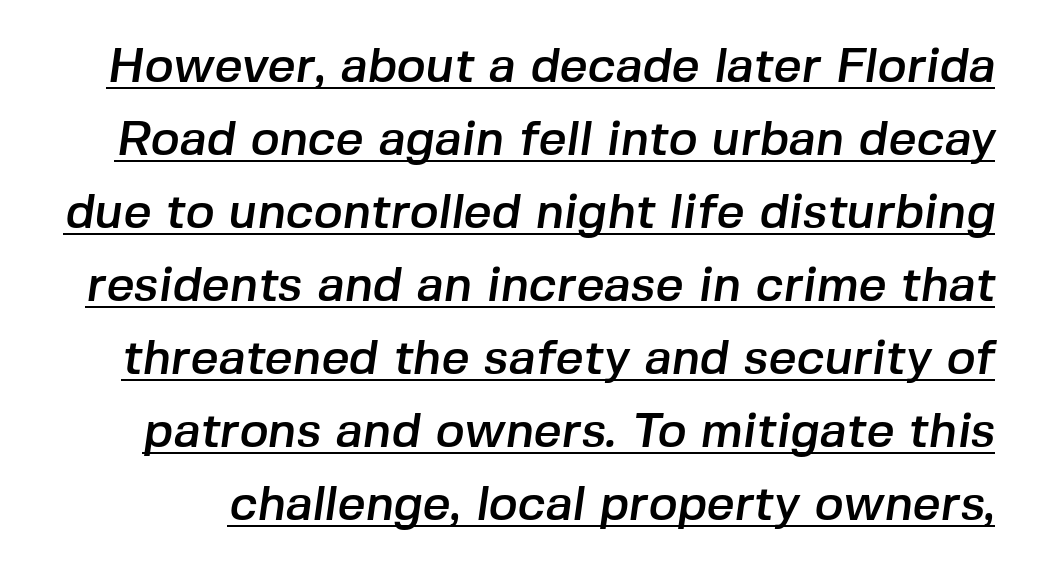
The image shows 49 px sans-serif type; set normal line spacing (1.49x), normal letter spacing, underlined; low stroke contrast and a medium x-height.
